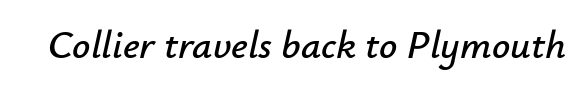
Proportional: the letters do not fall into vertical columns. Default kerning and tracking; the words read as compact shapes. Clear beneath every line of the passage. Rendered with sloped, italic letterforms.
